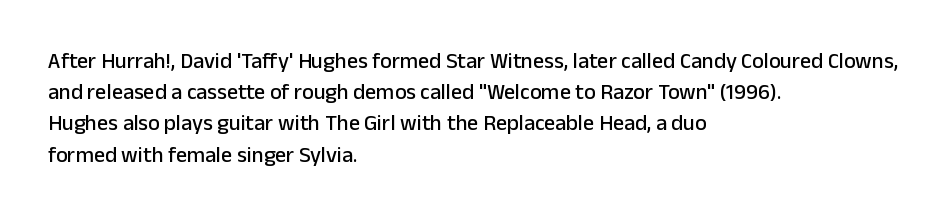
{"italic": "no", "underline": "no", "align": "left", "line_spacing": "normal", "line_spacing_ratio": 1.42, "letter_spacing": "normal", "letter_spacing_em": 0.0, "glyph_px": 22}
